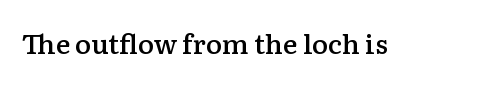
{"italic": "no", "bold": "semi", "underline": "no", "letter_spacing": "normal", "letter_spacing_em": 0.0, "glyph_px": 27}
